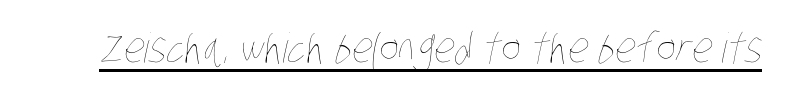
Q: Is the text bold? A: No.
Q: Is the text underlined? A: Yes.
Q: Is the spacing between letters normal or unusually wide? A: Normal.
Q: Width (condensed, normal, or wide)? A: Condensed.
Q: Stroke contrast? A: Low.
Q: x-height? A: Large.
Q: Monospaced? A: No.
